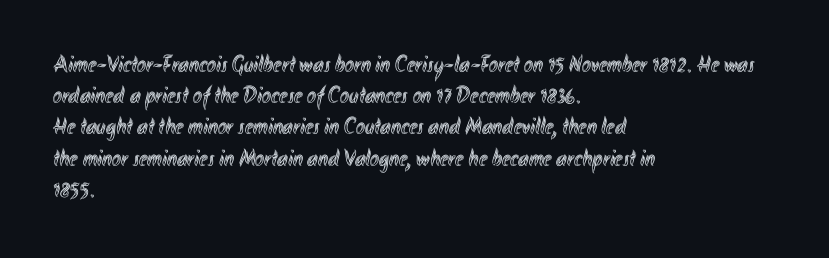
Does the copy run flush right? No — it runs flush left. Descender tails drop into unmarked territory. Reading down the column, the eye jumps a familiar distance to each next line.
